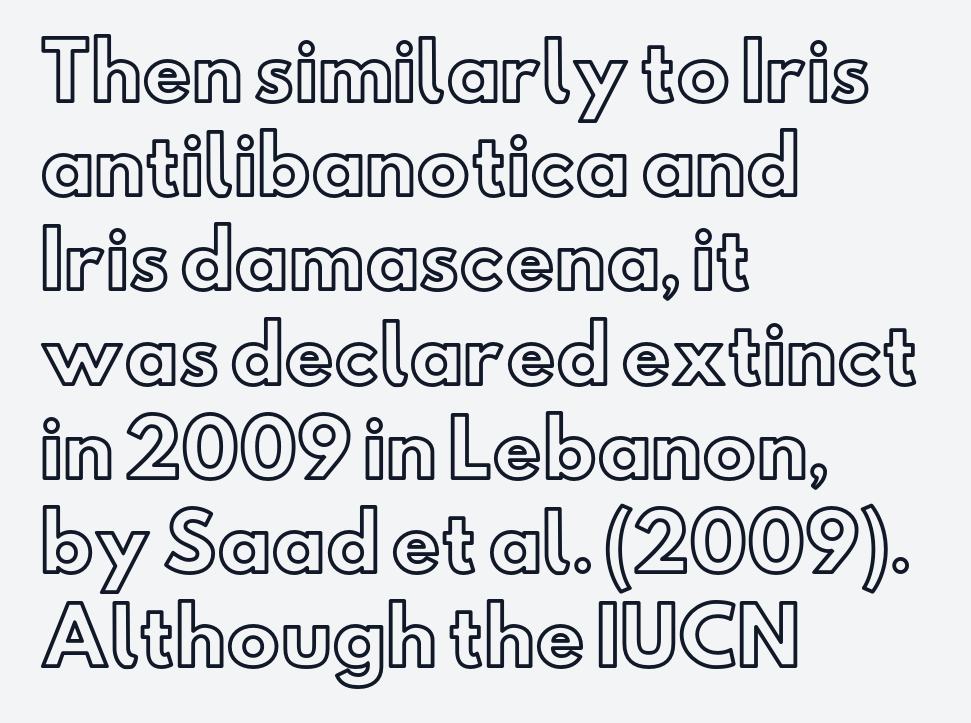
The image shows 76 px text type, upright; set left-aligned, line spacing 1.24x, normal letter spacing, not underlined; a small x-height.
